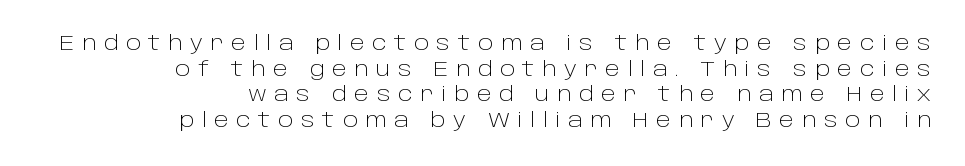
The image shows 20 px text type, upright; set right-aligned, normal line spacing (1.28x), unusually wide letter spacing (+0.38 em), not underlined.
